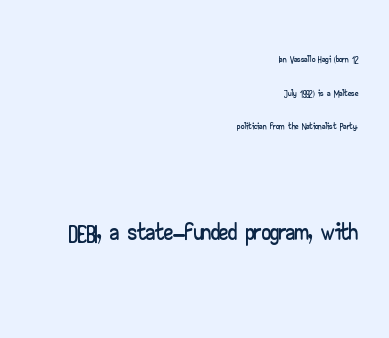
The image shows 36 px wide sans-serif type, upright; set right-aligned, loose line spacing (2.4x), normal letter spacing, not underlined; the second (bottom) block is 2.57x larger; low stroke contrast and a small x-height.
